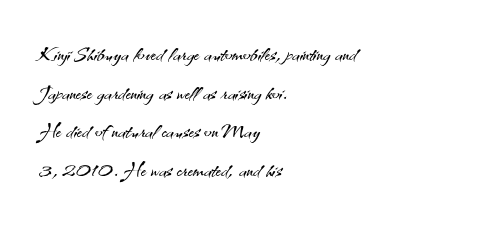
{"serif": "no", "bold": "no", "weight": "light", "width": "normal", "stroke_contrast": "medium", "x_height": "small", "monospaced": "no", "underline": "no", "align": "left", "line_spacing": "normal", "line_spacing_ratio": 1.38, "letter_spacing": "normal", "letter_spacing_em": 0.0, "glyph_px": 28}
